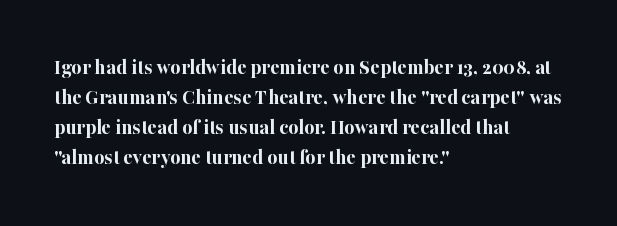
The paragraph shown leans on its left margin. This block has exactly the height ordinary leading produces. Italic: no, the glyphs are upright roman. The baseline area is clear.
